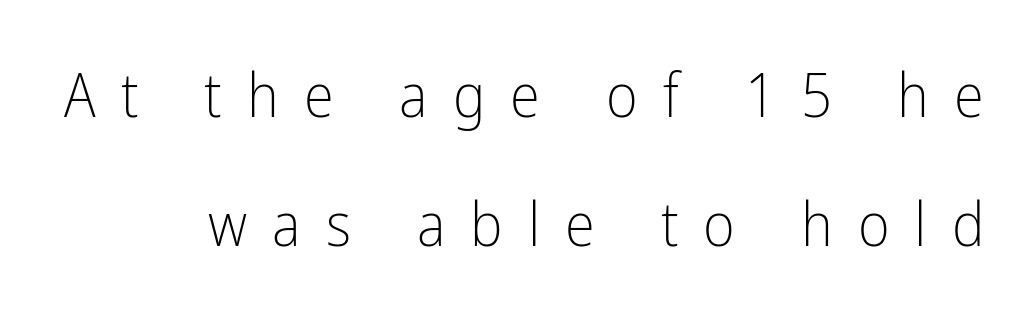
Q: Is the text bold? A: No.
Q: Is the text italic (slanted)? A: No, it is upright.
Q: Is the typeface a serif or a sans-serif typeface? A: Sans-serif.
Q: Is the text underlined? A: No.
Q: Is the spacing between letters normal or unusually wide? A: Unusually wide.
Q: Is the spacing between lines tight, normal or loose? A: Loose.
Q: Width (condensed, normal, or wide)? A: Condensed.
Q: Stroke contrast? A: Low.
Q: x-height? A: Medium.
Q: Monospaced? A: No.
